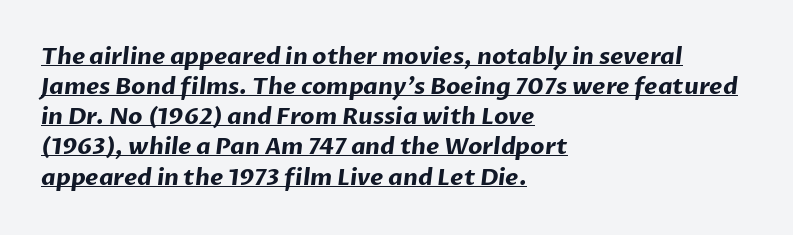
Q: Is the text bold? A: Yes.
Q: Is the text underlined? A: Yes.
Q: How is the paragraph aligned? A: Left-aligned.
Q: Is the spacing between letters normal or unusually wide? A: Normal.
Q: Is the spacing between lines tight, normal or loose? A: Normal.
